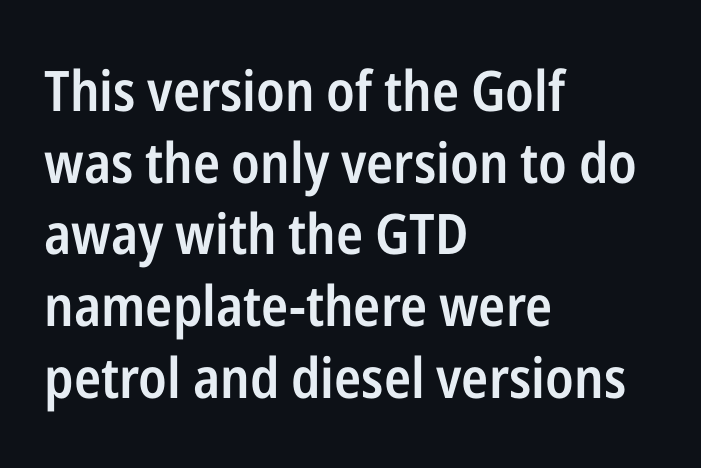
The image shows 56 px semibold, condensed sans-serif type, upright; set left-aligned, normal line spacing (1.28x), normal letter spacing, not underlined; low stroke contrast and a medium x-height.
